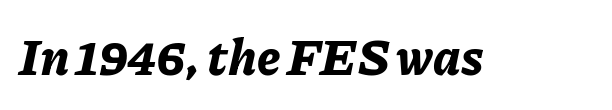
{"italic": "yes", "lean": "right", "slant_degrees": 11, "bold": "yes", "weight": "bold", "width": "normal", "stroke_contrast": "low", "x_height": "medium", "monospaced": "no", "underline": "no", "letter_spacing": "normal", "letter_spacing_em": 0.0, "glyph_px": 50}
